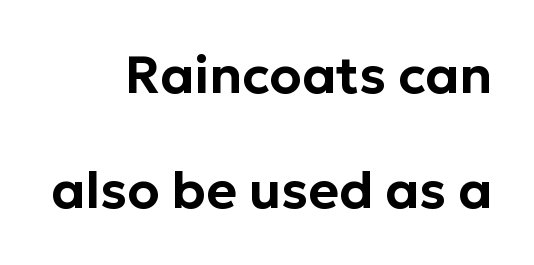
Q: Is the text italic (slanted)? A: No, it is upright.
Q: Is the typeface a serif or a sans-serif typeface? A: Sans-serif.
Q: Is the text underlined? A: No.
Q: How is the paragraph aligned? A: Right-aligned.
Q: Is the spacing between letters normal or unusually wide? A: Normal.
Q: Is the spacing between lines tight, normal or loose? A: Loose.
Q: Width (condensed, normal, or wide)? A: Normal.
Q: Stroke contrast? A: Low.
Q: x-height? A: Medium.
Q: Monospaced? A: No.
